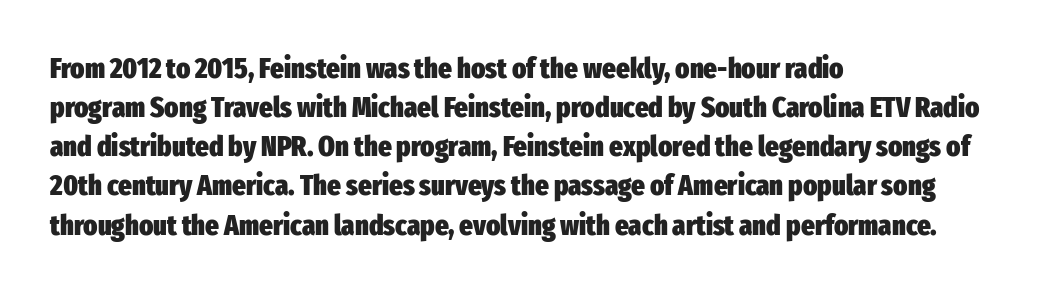
Q: Is the text bold? A: Yes.
Q: Is the text italic (slanted)? A: No, it is upright.
Q: Is the typeface a serif or a sans-serif typeface? A: Sans-serif.
Q: Is the text underlined? A: No.
Q: How is the paragraph aligned? A: Left-aligned.
Q: Is the spacing between letters normal or unusually wide? A: Normal.
Q: Is the spacing between lines tight, normal or loose? A: Normal.
Q: Width (condensed, normal, or wide)? A: Condensed.
Q: Stroke contrast? A: Low.
Q: x-height? A: Medium.
Q: Monospaced? A: No.
